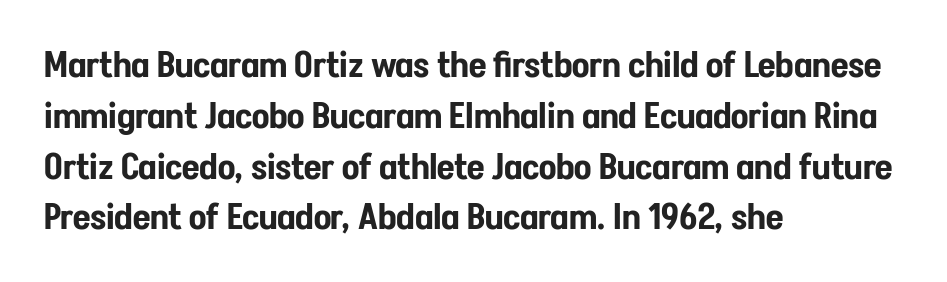
Observe the absence of serifs on each vertical stroke in this sample. Typeset ragged right — the left edge is the straight one. The letters advance in unequal steps, a hallmark of proportional type. Nothing unusual about the tracking: characters are spaced as the font intends. If you drew a line through each stem, it would be perfectly vertical. Underlining? Definitely not there.
